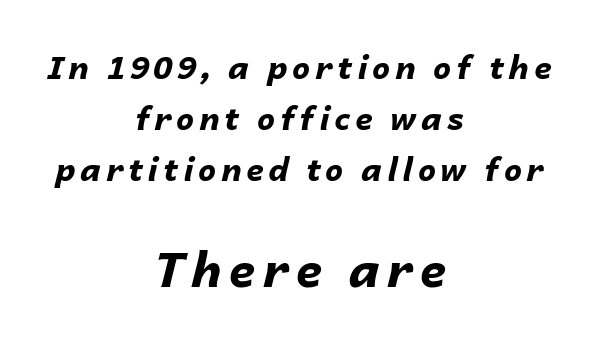
{"italic": "yes", "lean": "right", "slant_degrees": 14, "bold": "yes", "weight": "bold", "width": "normal", "stroke_contrast": "low", "x_height": "medium", "monospaced": "no", "underline": "no", "align": "center", "line_spacing": "normal", "line_spacing_ratio": 1.59, "larger_block": "second", "size_ratio": 1.5, "glyph_px": 48}
